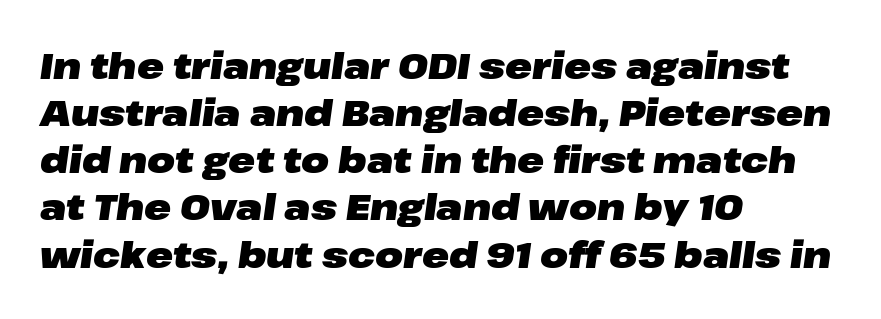
The image shows 36 px heavy, wide type, italic (leaning right); set left-aligned, normal line spacing (1.31x), normal letter spacing, not underlined; low stroke contrast and a medium x-height.
